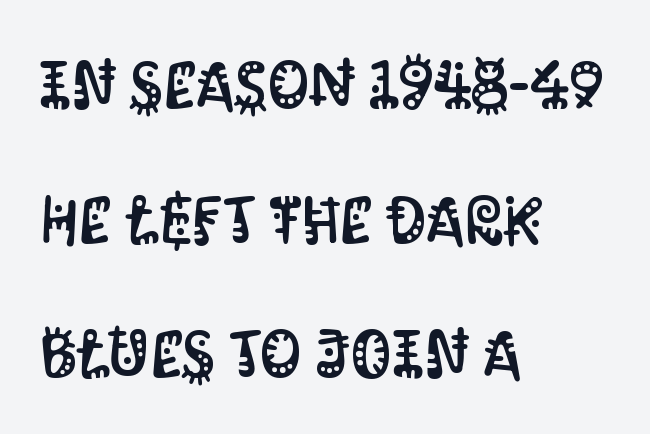
Q: Is the text italic (slanted)? A: No, it is upright.
Q: Is the typeface a serif or a sans-serif typeface? A: Sans-serif.
Q: Is the text underlined? A: No.
Q: How is the paragraph aligned? A: Left-aligned.
Q: Is the spacing between letters normal or unusually wide? A: Normal.
Q: Is the spacing between lines tight, normal or loose? A: Loose.
Q: Width (condensed, normal, or wide)? A: Condensed.
Q: Stroke contrast? A: Medium.
Q: x-height? A: Large.
Q: Monospaced? A: No.
